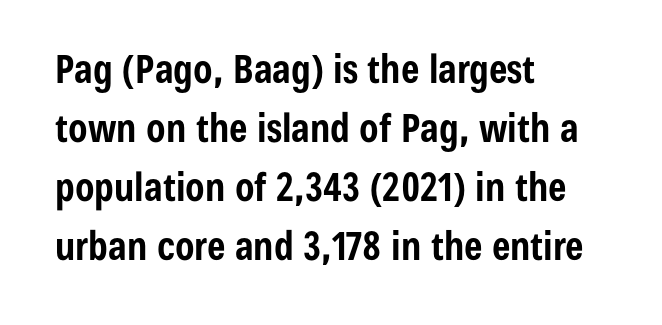
Q: Is the text bold? A: Yes.
Q: Is the text italic (slanted)? A: No, it is upright.
Q: Is the typeface a serif or a sans-serif typeface? A: Sans-serif.
Q: Is the text underlined? A: No.
Q: How is the paragraph aligned? A: Left-aligned.
Q: Is the spacing between letters normal or unusually wide? A: Normal.
Q: Is the spacing between lines tight, normal or loose? A: Normal.
Q: Width (condensed, normal, or wide)? A: Condensed.
Q: Stroke contrast? A: Low.
Q: x-height? A: Medium.
Q: Monospaced? A: No.
